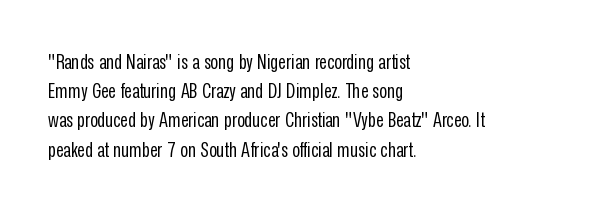
Tracking here is standard; glyphs follow each other at the usual distance. Heft: none added — not bold. These lines are set flush left with a ragged right edge. The letters stand straight up with perfectly vertical stems. Has an underline been added? It has not.
